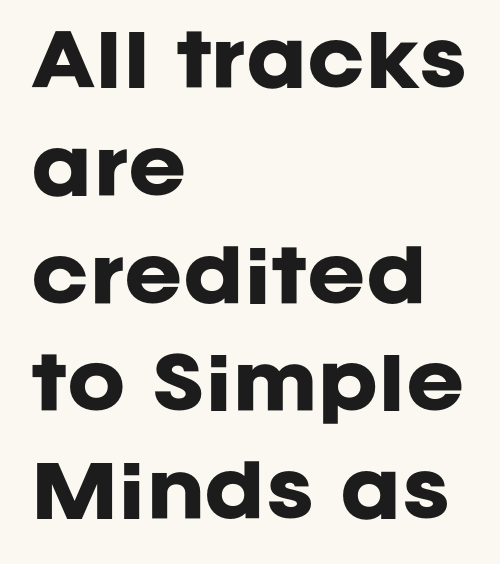
The image shows 70 px heavy sans-serif type, upright; set left-aligned, normal line spacing (1.54x), normal letter spacing, not underlined; low stroke contrast and a large x-height.
